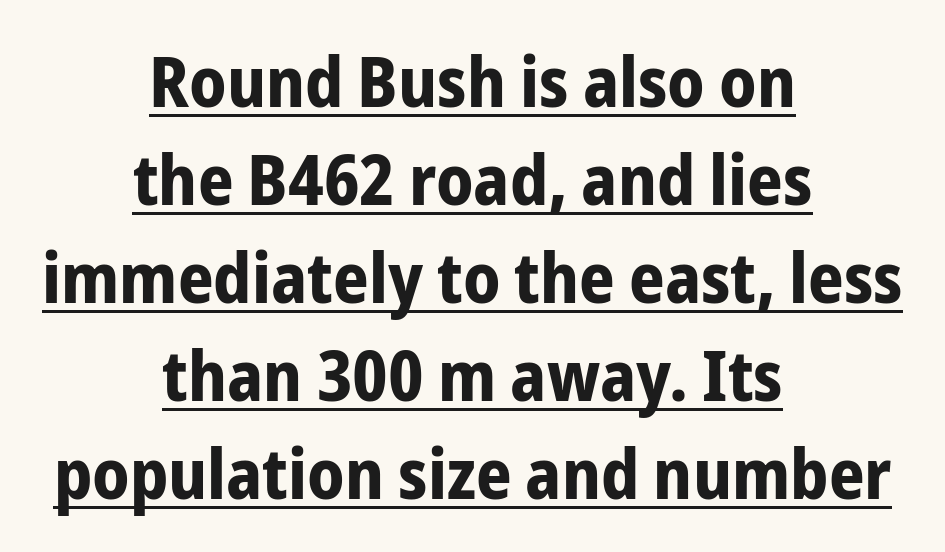
Has an underline been added? It has. Notice how thick the strokes are: this is what a full bold looks like. The lettering stays uniformly vertical, giving the passage a roman look. Teacher's note: observe the equal gaps on both sides — that is centered alignment. The glyphs in this specimen are sans serif.
